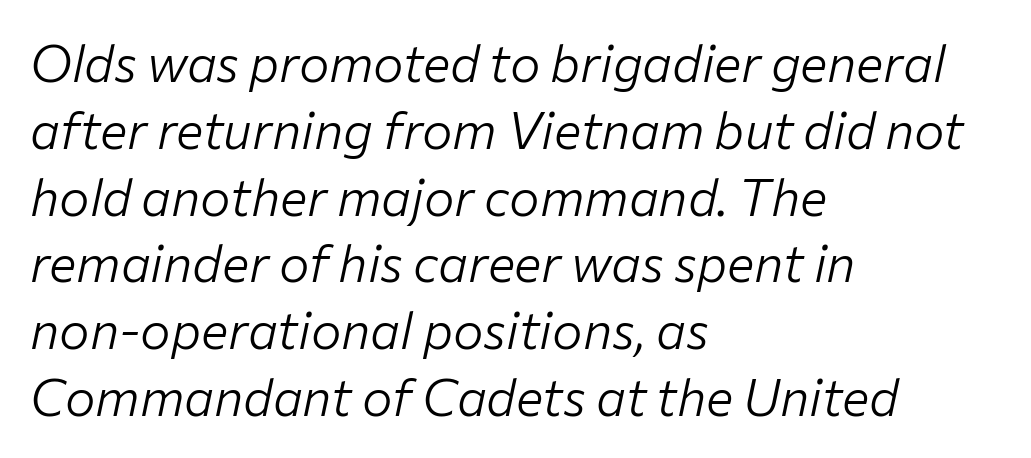
The image shows 51 px light type, italic (leaning right); set left-aligned, normal line spacing (1.31x), normal letter spacing, not underlined; low stroke contrast and a medium x-height.
